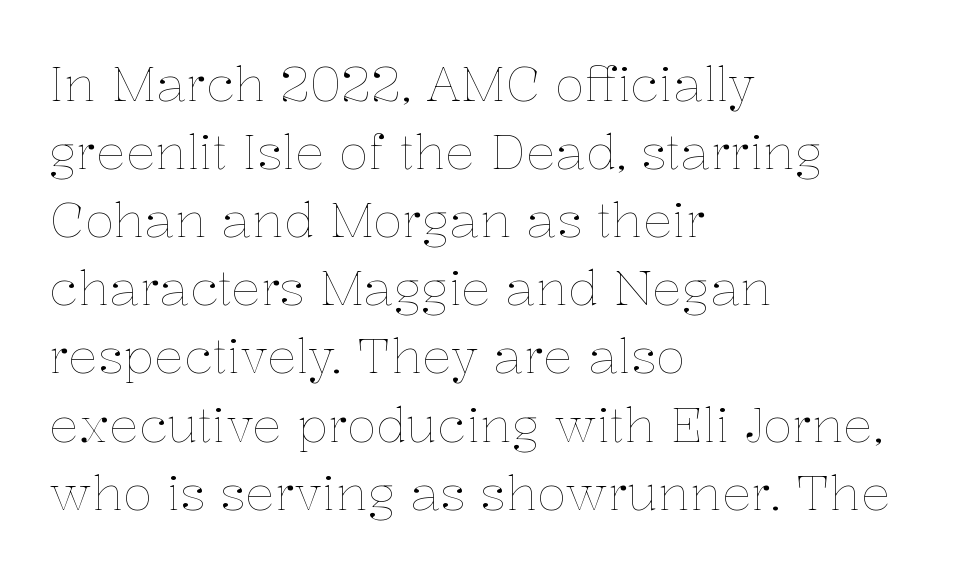
The image shows 49 px thin type, upright; set left-aligned, normal line spacing (1.39x), normal letter spacing, not underlined; low stroke contrast and a medium x-height.
